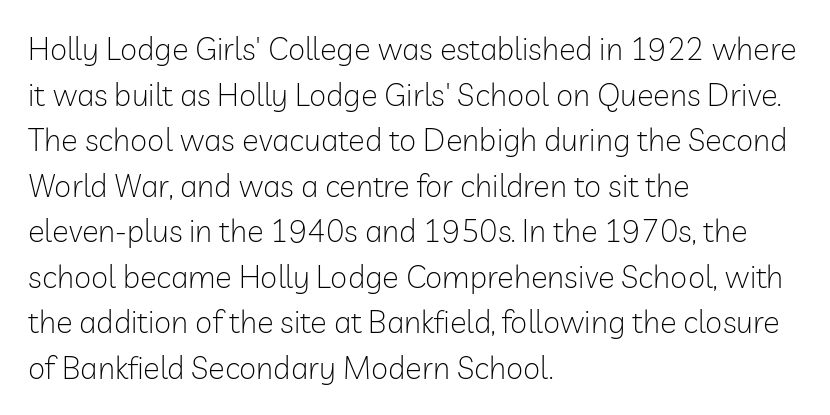
This reads as an unemphasized weight, regular at the heaviest. In CSS terms this would be text-align: left. This rendering leaves character spacing at its baseline value. Vertical spacing — default.
